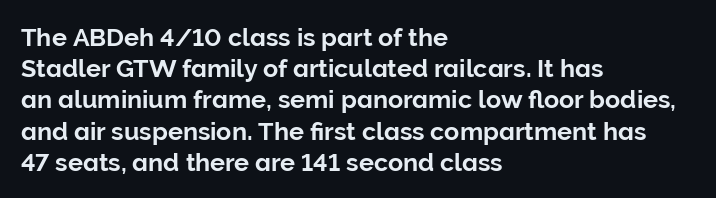
If you drew a line through each stem, it would be perfectly vertical. Leading: standard. The setting favours the left margin, as ordinary paragraphs usually do. Nobody touched the tracking dial on this one. Lines of text with bare space underneath.
